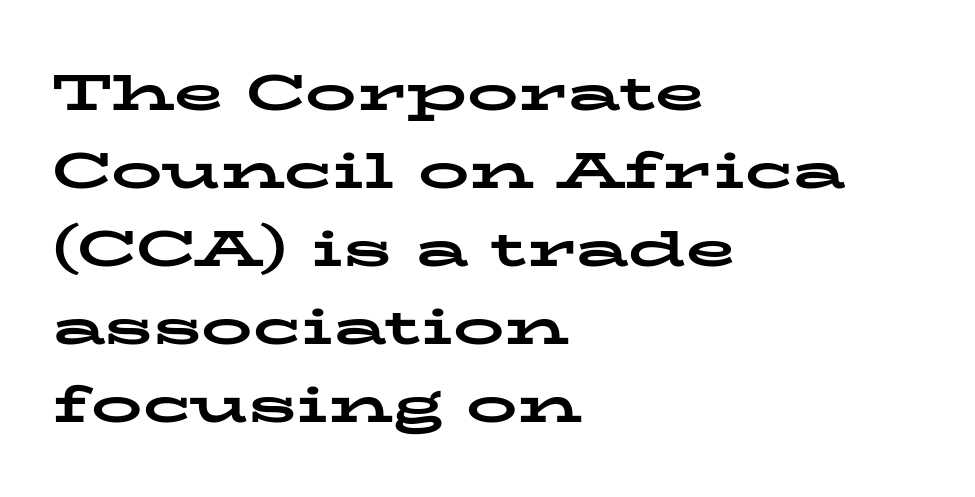
The image shows 51 px bold, wide serif type, upright; set left-aligned, normal line spacing (1.53x), normal letter spacing, not underlined; low stroke contrast and a medium x-height.
